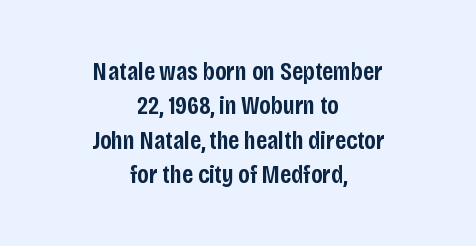
The image shows 26 px text type, upright; set centered, normal line spacing (1.32x), normal letter spacing, not underlined.
